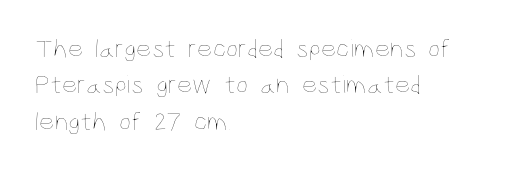
The image shows 27 px text type, upright; set left-aligned, normal line spacing (1.35x), normal letter spacing, not underlined.
